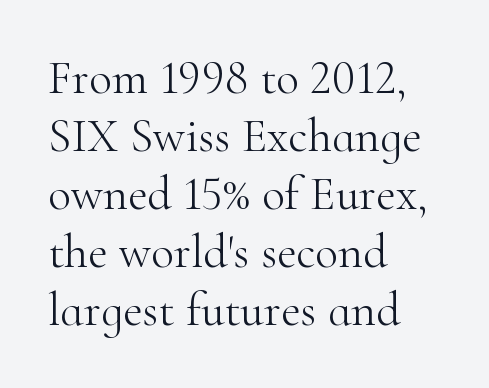
Q: Is the text bold? A: No.
Q: Is the text italic (slanted)? A: No, it is upright.
Q: Is the typeface a serif or a sans-serif typeface? A: Serif.
Q: Is the text underlined? A: No.
Q: How is the paragraph aligned? A: Left-aligned.
Q: Is the spacing between letters normal or unusually wide? A: Normal.
Q: Width (condensed, normal, or wide)? A: Normal.
Q: Stroke contrast? A: High.
Q: x-height? A: Small.
Q: Monospaced? A: No.
